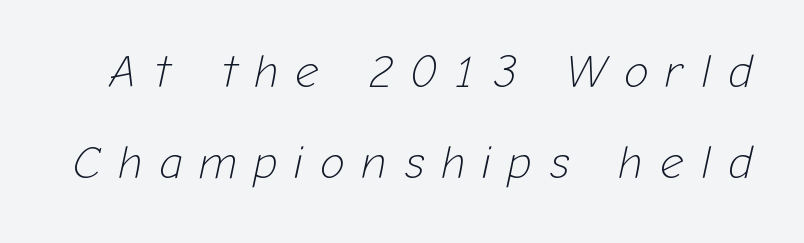
Is this a heavy cut? Hardly; it is regular or lighter. Plain, unruled lines of type. Each word looks stretched out because of the extra space between its letters. Does the lettering tilt? It does — this is italic. The block of text is sparse from top to bottom, with ample space between rows. The letters advance in unequal steps, a hallmark of proportional type.
